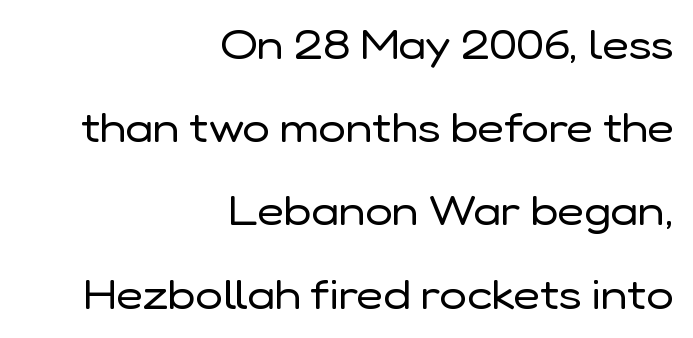
{"serif": "no", "italic": "no", "bold": "no", "weight": "regular", "width": "normal", "stroke_contrast": "low", "x_height": "medium", "monospaced": "no", "underline": "no", "align": "right", "line_spacing": "loose", "line_spacing_ratio": 2.03, "letter_spacing": "normal", "letter_spacing_em": 0.0, "glyph_px": 41}
